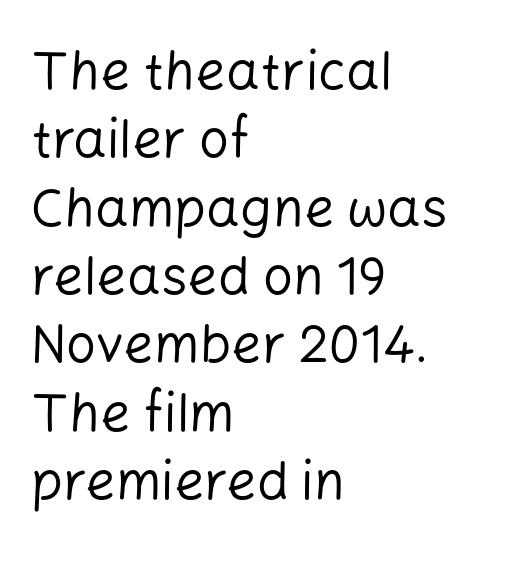
Q: Is the text bold? A: No.
Q: Is the text italic (slanted)? A: No, it is upright.
Q: Is the typeface a serif or a sans-serif typeface? A: Sans-serif.
Q: Is the text underlined? A: No.
Q: How is the paragraph aligned? A: Left-aligned.
Q: Is the spacing between letters normal or unusually wide? A: Normal.
Q: Is the spacing between lines tight, normal or loose? A: Normal.
Q: Width (condensed, normal, or wide)? A: Normal.
Q: Stroke contrast? A: Low.
Q: x-height? A: Medium.
Q: Monospaced? A: No.
